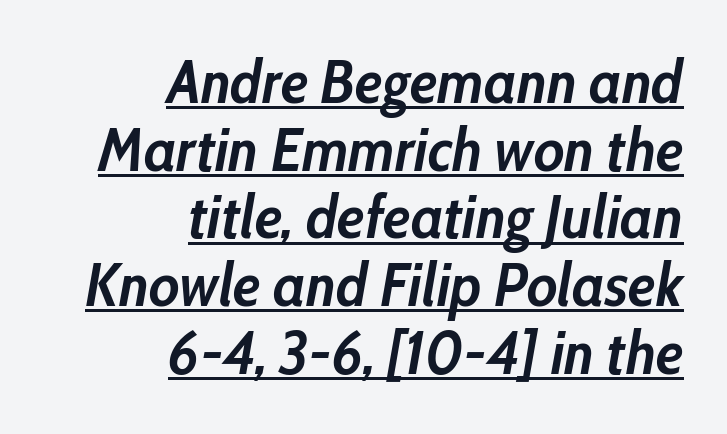
The image shows 61 px semibold, condensed type, italic (leaning right); set right-aligned, tight line spacing (1.11x), normal letter spacing, underlined; low stroke contrast and a medium x-height.
